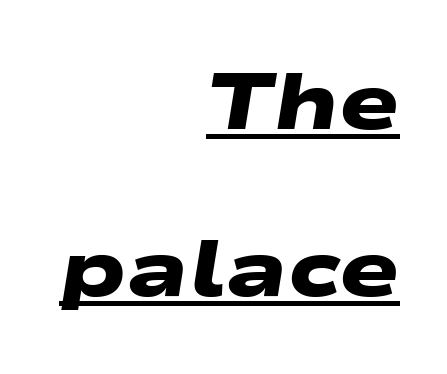
The image shows 80 px heavy, wide sans-serif type; set right-aligned, loose line spacing (2.09x), normal letter spacing, underlined; low stroke contrast and a medium x-height.
